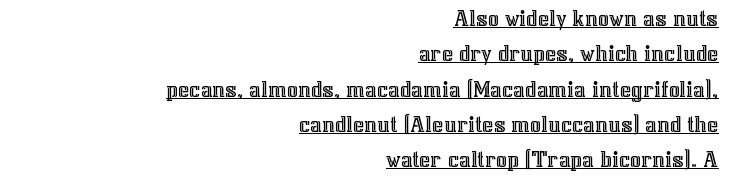
The image shows 24 px text type, upright; set right-aligned, normal line spacing (1.47x), normal letter spacing, underlined.
